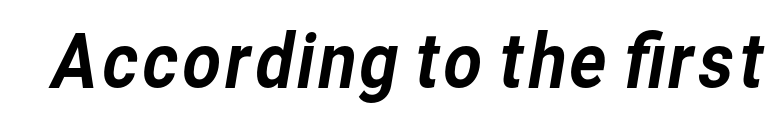
The image shows 75 px sans-serif type; set normal letter spacing, not underlined; low stroke contrast and a medium x-height.
